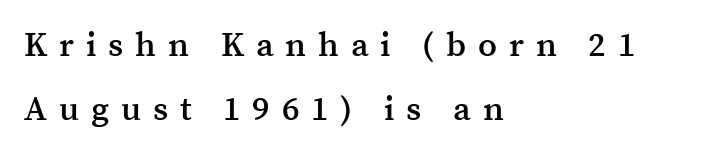
Is the block centered? No — it sits flush against the left margin. You could not count columns in this text — the font is proportionally spaced. Honestly, there is no underline to notice here at all. Are there feet on the stems? There are — it's a serif. You could only call the tracking loose — the letters float apart.
